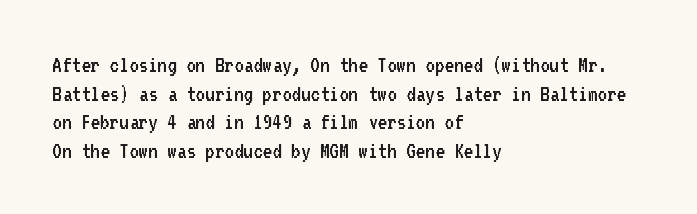
{"italic": "no", "bold": "no", "underline": "no", "align": "left", "line_spacing_ratio": 1.24, "letter_spacing": "normal", "letter_spacing_em": 0.0, "glyph_px": 23}
